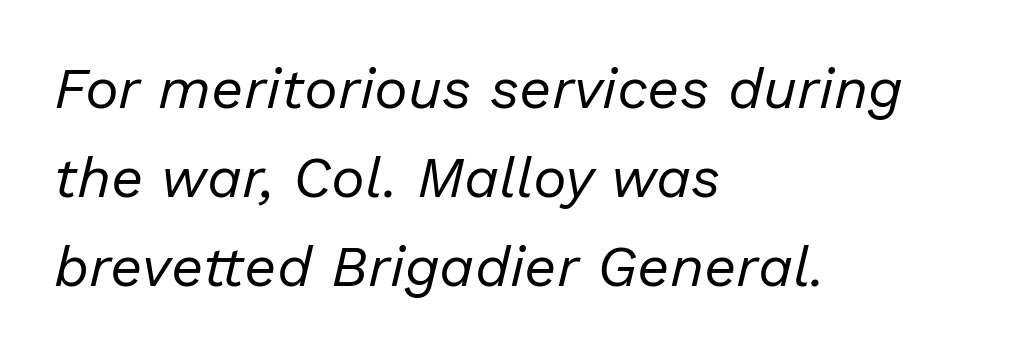
Q: Is the text bold? A: No.
Q: Is the text italic (slanted)? A: Yes, it leans right by about 13 degrees.
Q: Is the text underlined? A: No.
Q: How is the paragraph aligned? A: Left-aligned.
Q: Is the spacing between letters normal or unusually wide? A: Normal.
Q: Is the spacing between lines tight, normal or loose? A: Normal.
Q: Width (condensed, normal, or wide)? A: Normal.
Q: Stroke contrast? A: Low.
Q: x-height? A: Medium.
Q: Monospaced? A: No.
